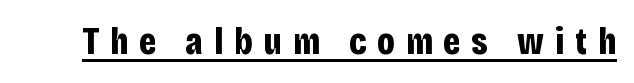
Q: Is the text bold? A: Yes.
Q: Is the text italic (slanted)? A: No, it is upright.
Q: Is the typeface a serif or a sans-serif typeface? A: Sans-serif.
Q: Is the text underlined? A: Yes.
Q: Is the spacing between letters normal or unusually wide? A: Unusually wide.
Q: Width (condensed, normal, or wide)? A: Condensed.
Q: Stroke contrast? A: Low.
Q: x-height? A: Large.
Q: Monospaced? A: No.
